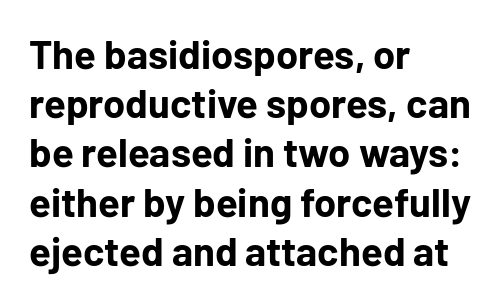
Q: Is the text bold? A: Yes.
Q: Is the text italic (slanted)? A: No, it is upright.
Q: Is the typeface a serif or a sans-serif typeface? A: Sans-serif.
Q: Is the text underlined? A: No.
Q: How is the paragraph aligned? A: Left-aligned.
Q: Is the spacing between letters normal or unusually wide? A: Normal.
Q: Width (condensed, normal, or wide)? A: Normal.
Q: Stroke contrast? A: Low.
Q: x-height? A: Medium.
Q: Monospaced? A: No.
